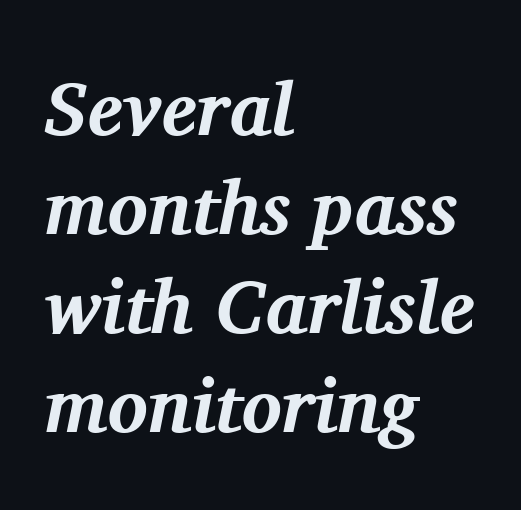
Q: Is the text bold? A: Yes.
Q: Is the text italic (slanted)? A: Yes, it leans right by about 11 degrees.
Q: Is the typeface a serif or a sans-serif typeface? A: Serif.
Q: Is the text underlined? A: No.
Q: How is the paragraph aligned? A: Left-aligned.
Q: Is the spacing between letters normal or unusually wide? A: Normal.
Q: Is the spacing between lines tight, normal or loose? A: Normal.
Q: Width (condensed, normal, or wide)? A: Normal.
Q: Stroke contrast? A: Medium.
Q: x-height? A: Medium.
Q: Monospaced? A: No.
